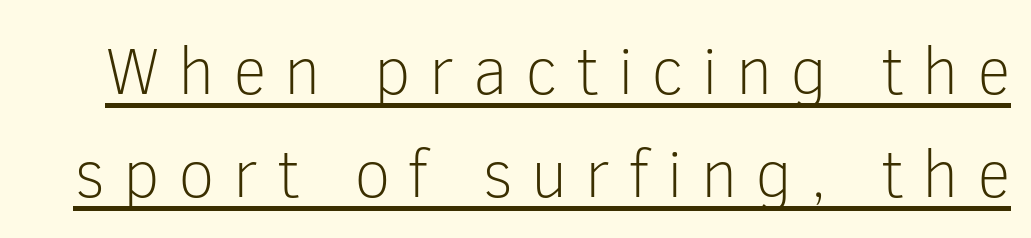
{"serif": "no", "italic": "no", "bold": "no", "weight": "light", "width": "normal", "stroke_contrast": "low", "x_height": "medium", "monospaced": "no", "underline": "yes", "line_spacing": "normal", "line_spacing_ratio": 1.54, "letter_spacing": "wide", "letter_spacing_em": 0.27, "glyph_px": 67}
